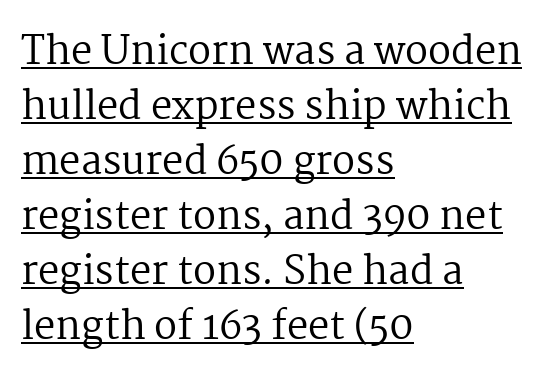
The image shows 38 px regular-weight serif type, upright; set left-aligned, normal line spacing (1.45x), normal letter spacing, underlined; medium stroke contrast and a medium x-height.
